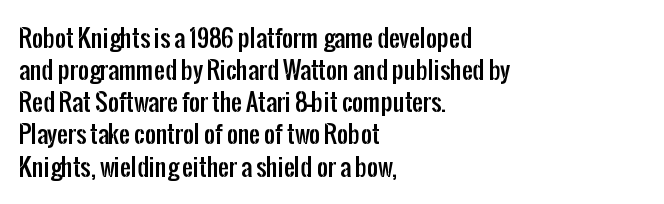
Just letters on the line, the space beneath them empty. Honestly, the row spacing looks completely unremarkable. No italicization has been applied; the sample stays upright. Teacher's note: observe the even left margin — that is flush-left alignment. Glyph-to-glyph distance matches everyday printed text.
